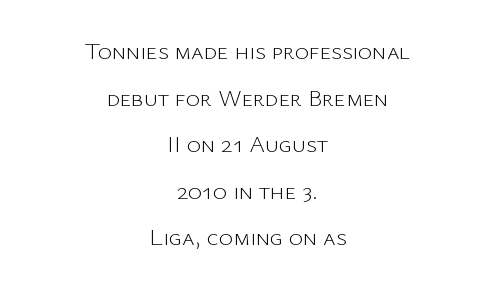
Underlining? Definitely not there. Unlike italic type, these characters show no tilt at all. A student would call this center alignment; a typographer would say set centered. Weight: regular or lighter.
